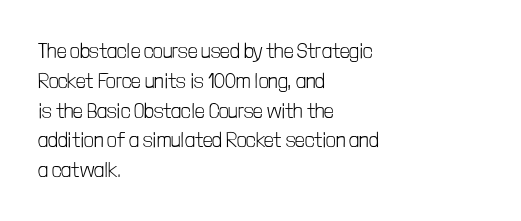
Quick note: interline space is typical. Nothing unusual about the tracking: characters are spaced as the font intends. Unmarked baselines from the first word to the last. No italicization has been applied; the sample stays upright.
